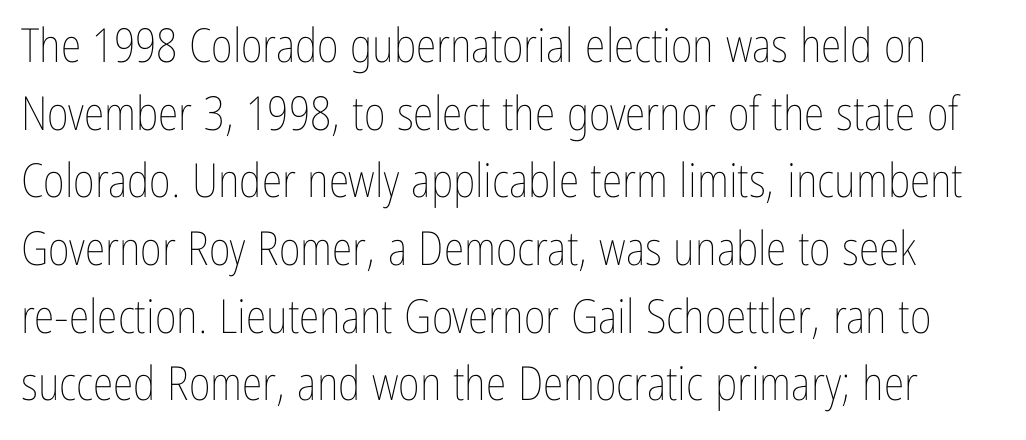
Q: Is the text bold? A: No.
Q: Is the text italic (slanted)? A: No, it is upright.
Q: Is the text underlined? A: No.
Q: Is the spacing between letters normal or unusually wide? A: Normal.
Q: Is the spacing between lines tight, normal or loose? A: Normal.
Q: Width (condensed, normal, or wide)? A: Condensed.
Q: Stroke contrast? A: Low.
Q: x-height? A: Medium.
Q: Monospaced? A: No.
